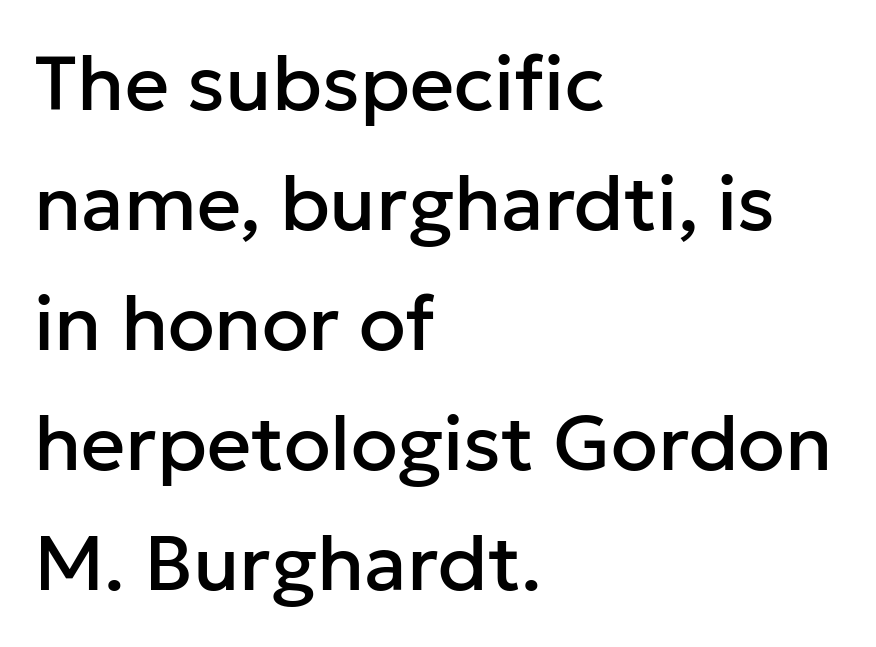
{"serif": "no", "italic": "no", "width": "normal", "stroke_contrast": "low", "x_height": "medium", "monospaced": "no", "underline": "no", "align": "left", "line_spacing": "normal", "line_spacing_ratio": 1.56, "letter_spacing": "normal", "letter_spacing_em": 0.0, "glyph_px": 77}
